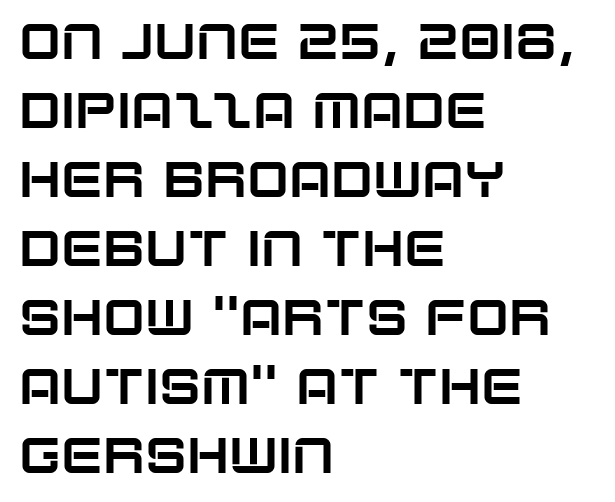
{"serif": "no", "italic": "no", "width": "normal", "stroke_contrast": "low", "x_height": "large", "monospaced": "no", "underline": "no", "align": "left", "line_spacing": "normal", "line_spacing_ratio": 1.38, "letter_spacing": "normal", "letter_spacing_em": 0.0, "glyph_px": 50}
